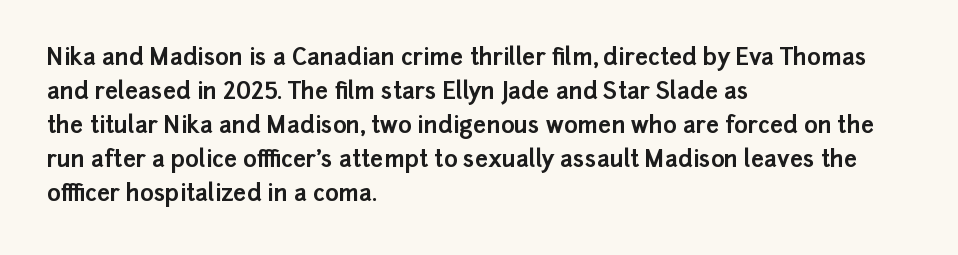
The strip under each line holds only bare page. How are the letters spaced? Ordinarily, with no added tracking. Line spacing here is normal. This rendering uses left alignment, leaving the right contour irregular. When letters stand straight like this, we call the style roman or upright. The rendering uses a bold face; every stroke is thick and dark.
